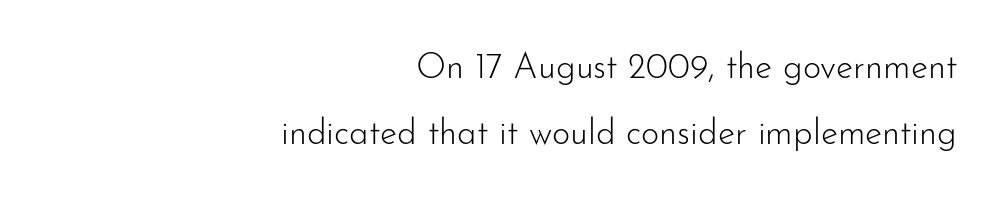
{"serif": "no", "italic": "no", "bold": "no", "weight": "light", "width": "normal", "stroke_contrast": "low", "x_height": "small", "monospaced": "no", "underline": "no", "align": "right", "line_spacing_ratio": 1.89, "letter_spacing": "normal", "letter_spacing_em": 0.0, "glyph_px": 35}
